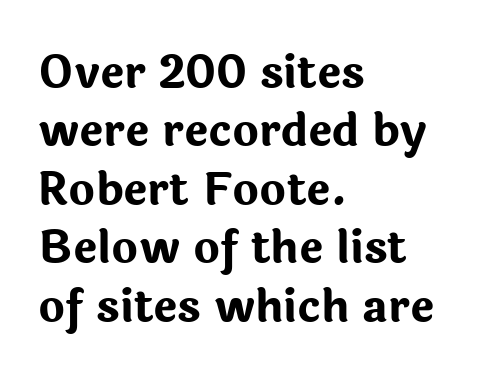
Looks like regular typesetting: each glyph gets only the width it needs. Has an underline been added? It has not. Its strokes are broad and dark, the hallmark of bold type. Font category for this specimen: sans-serif. These lines sit exactly where default settings would place them.
